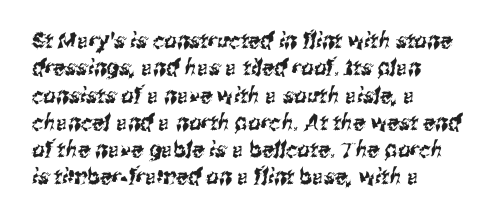
Q: Is the text underlined? A: No.
Q: How is the paragraph aligned? A: Left-aligned.
Q: Is the spacing between letters normal or unusually wide? A: Normal.
